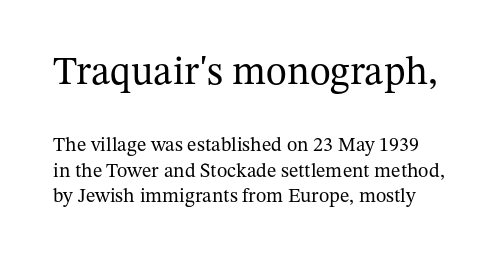
Q: Is the text bold? A: No.
Q: Is the text italic (slanted)? A: No, it is upright.
Q: Is the typeface a serif or a sans-serif typeface? A: Serif.
Q: Is the text underlined? A: No.
Q: Is the spacing between letters normal or unusually wide? A: Normal.
Q: Is the spacing between lines tight, normal or loose? A: Normal.
Q: Which block of text is set in a larger size, the first (top) or the second (bottom)? A: The first (top) one.
Q: Width (condensed, normal, or wide)? A: Normal.
Q: Stroke contrast? A: Medium.
Q: x-height? A: Medium.
Q: Monospaced? A: No.
